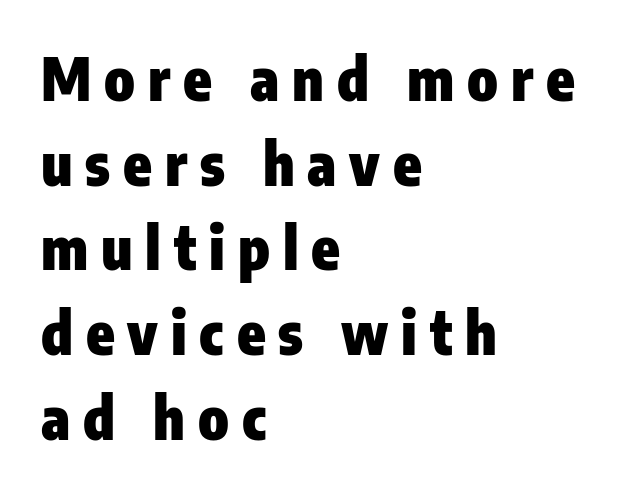
The image shows 58 px heavy, condensed sans-serif type, upright; set left-aligned, normal line spacing (1.46x), unusually wide letter spacing (+0.22 em), not underlined; low stroke contrast and a medium x-height.
